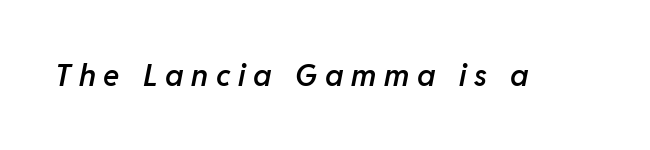
{"italic": "yes", "lean": "right", "slant_degrees": 11, "bold": "semi", "weight": "semibold", "width": "normal", "stroke_contrast": "low", "x_height": "medium", "monospaced": "no", "underline": "no", "letter_spacing": "wide", "letter_spacing_em": 0.26, "glyph_px": 30}
